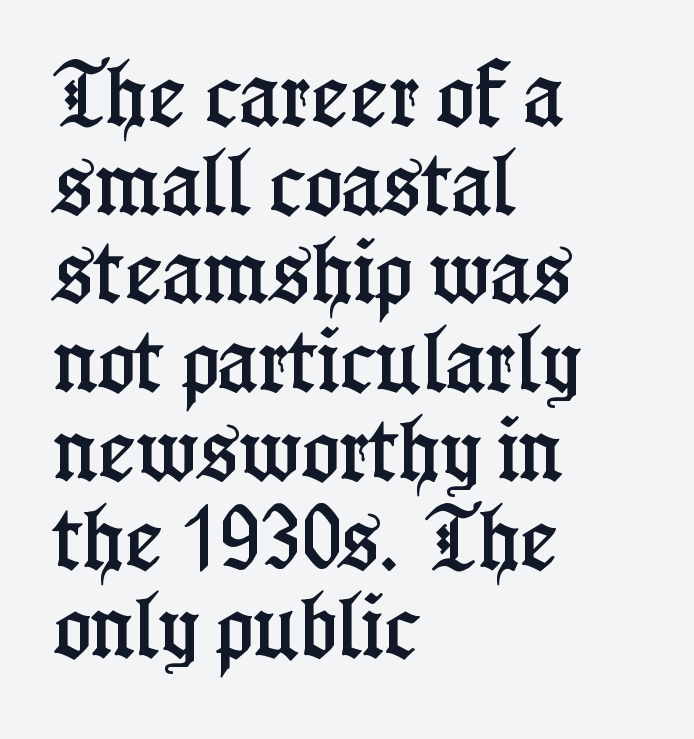
The image shows 71 px condensed serif type, upright; set left-aligned, normal line spacing (1.25x), normal letter spacing, not underlined; low stroke contrast and a medium x-height.
